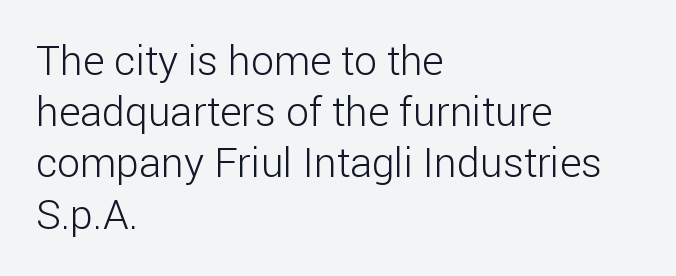
{"serif": "no", "italic": "no", "bold": "no", "weight": "light", "width": "normal", "stroke_contrast": "low", "x_height": "medium", "monospaced": "no", "underline": "no", "align": "left", "line_spacing": "normal", "line_spacing_ratio": 1.25, "letter_spacing": "normal", "letter_spacing_em": 0.0, "glyph_px": 41}
